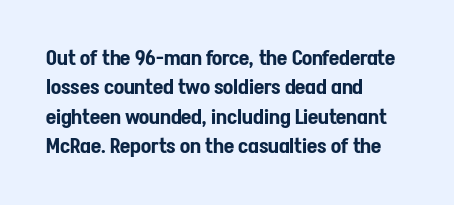
The image shows 21 px text type, upright; set left-aligned, normal line spacing (1.4x), normal letter spacing, not underlined.
